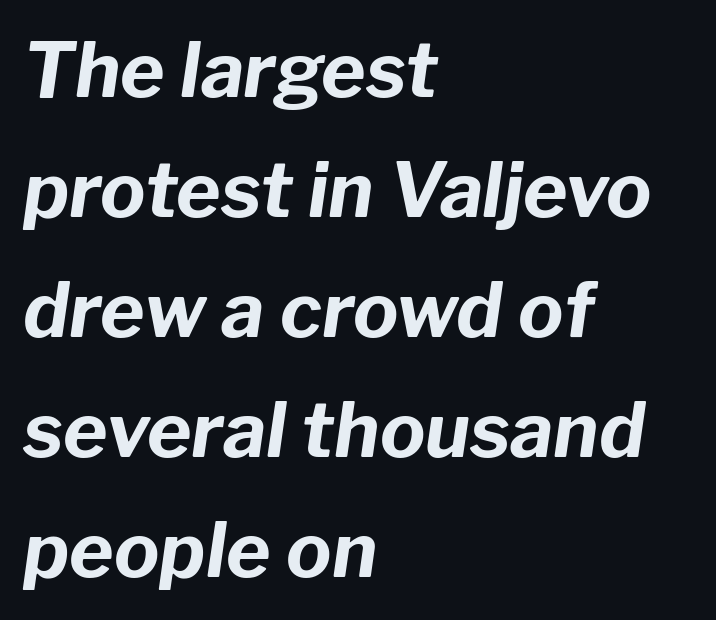
{"italic": "yes", "lean": "right", "slant_degrees": 8, "bold": "yes", "weight": "bold", "width": "normal", "stroke_contrast": "low", "x_height": "medium", "monospaced": "no", "underline": "no", "align": "left", "line_spacing": "normal", "line_spacing_ratio": 1.58, "letter_spacing": "normal", "letter_spacing_em": 0.0, "glyph_px": 76}
